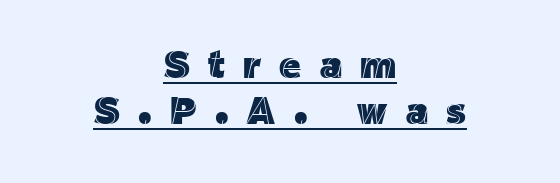
{"italic": "no", "width": "normal", "x_height": "medium", "monospaced": "no", "underline": "yes", "align": "center", "line_spacing_ratio": 1.22, "letter_spacing": "wide", "letter_spacing_em": 0.48, "glyph_px": 38}
